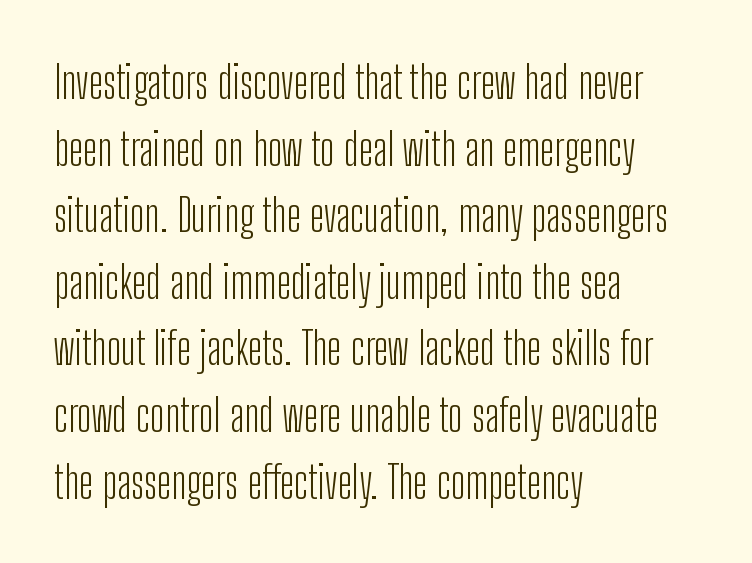
The image shows 45 px light, condensed sans-serif type, upright; set left-aligned, normal line spacing (1.48x), normal letter spacing, not underlined; low stroke contrast and a medium x-height.
